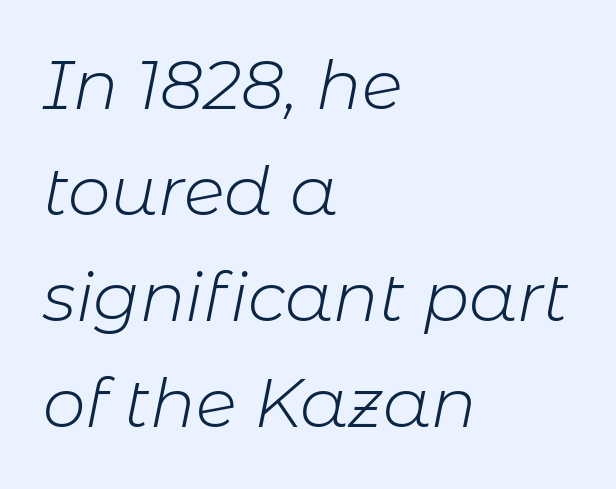
Q: Is the text bold? A: No.
Q: Is the text italic (slanted)? A: Yes, it leans right by about 11 degrees.
Q: Is the text underlined? A: No.
Q: How is the paragraph aligned? A: Left-aligned.
Q: Is the spacing between letters normal or unusually wide? A: Normal.
Q: Is the spacing between lines tight, normal or loose? A: Normal.
Q: Width (condensed, normal, or wide)? A: Normal.
Q: Stroke contrast? A: Low.
Q: x-height? A: Medium.
Q: Monospaced? A: No.
